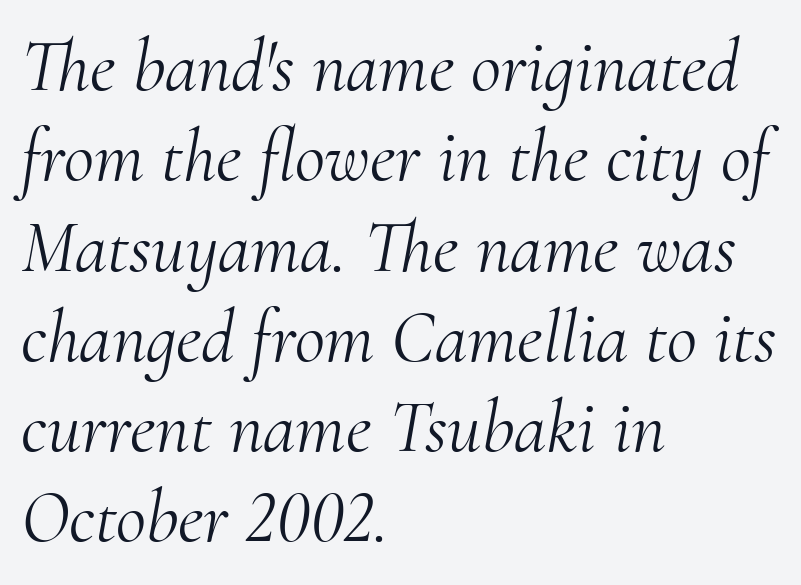
The image shows 74 px light serif type, italic (leaning right); set left-aligned, line spacing 1.22x, normal letter spacing, not underlined; medium stroke contrast and a small x-height.
